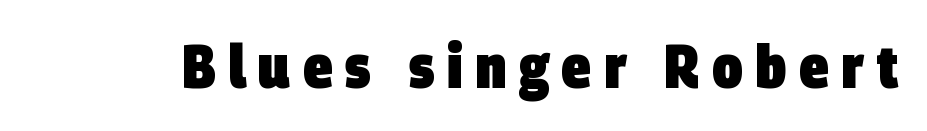
{"serif": "no", "bold": "yes", "weight": "heavy", "width": "condensed", "stroke_contrast": "low", "x_height": "large", "monospaced": "no", "underline": "no", "letter_spacing": "wide", "letter_spacing_em": 0.21, "glyph_px": 60}
